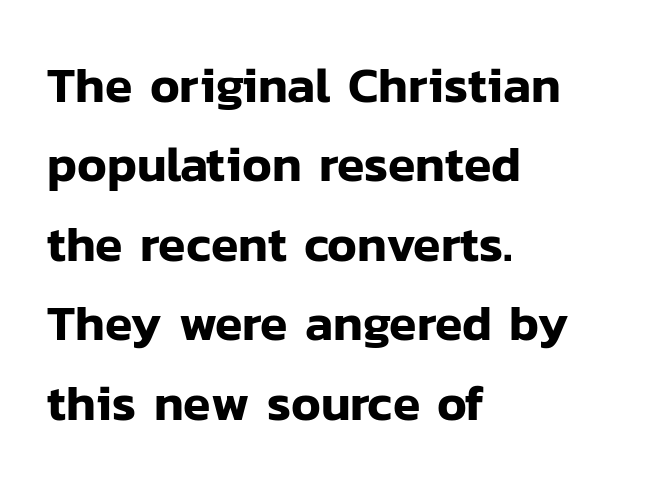
{"serif": "no", "italic": "no", "width": "normal", "stroke_contrast": "low", "x_height": "medium", "monospaced": "no", "underline": "no", "align": "left", "line_spacing": "normal", "line_spacing_ratio": 1.59, "letter_spacing": "normal", "letter_spacing_em": 0.0, "glyph_px": 50}
